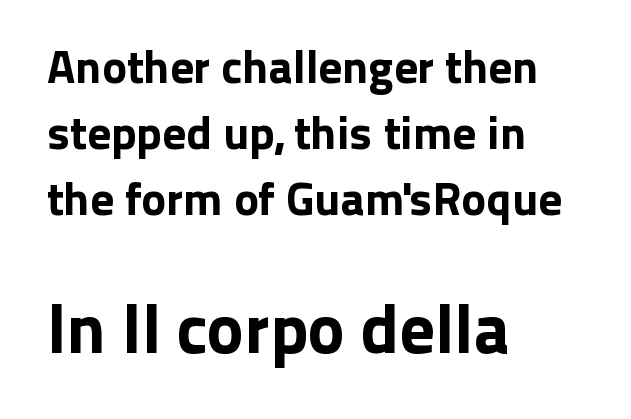
The image shows 70 px sans-serif type, upright; set left-aligned, normal line spacing (1.4x), normal letter spacing, not underlined; the second (bottom) block is 1.49x larger; low stroke contrast and a medium x-height.
